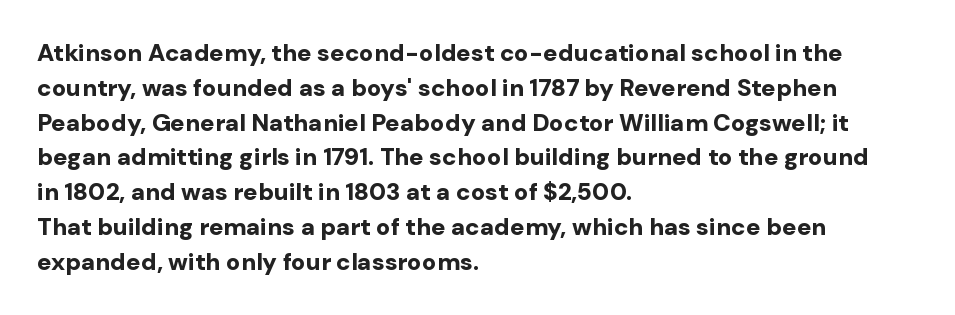
{"italic": "no", "bold": "yes", "underline": "no", "align": "left", "line_spacing": "normal", "line_spacing_ratio": 1.45, "letter_spacing": "normal", "letter_spacing_em": 0.0, "glyph_px": 24}
